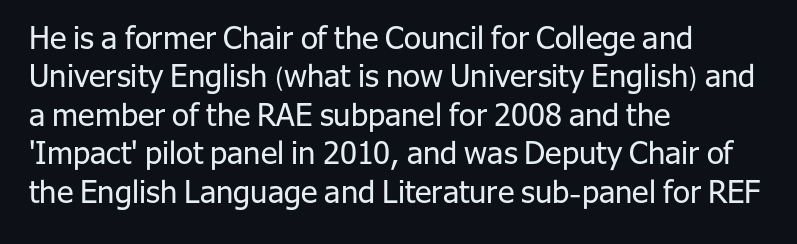
The image shows 31 px regular-weight sans-serif type, upright; set left-aligned, line spacing 1.24x, normal letter spacing, not underlined; low stroke contrast and a medium x-height.
